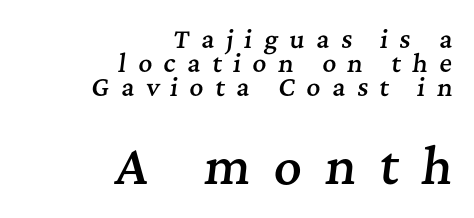
The image shows 48 px semibold serif type, italic (leaning right); set right-aligned, tight line spacing (0.99x), unusually wide letter spacing (+0.48 em), not underlined; the second (bottom) block is 2.0x larger; medium stroke contrast and a medium x-height.
